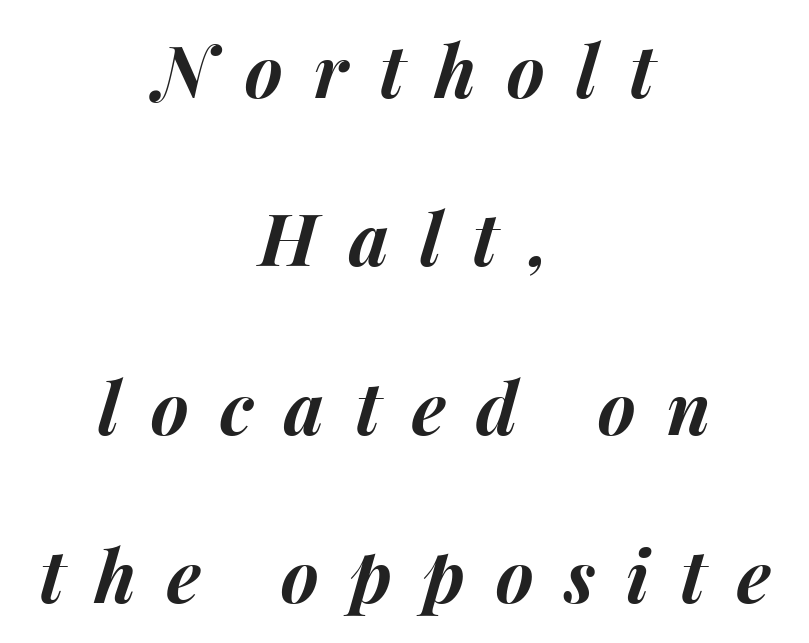
{"italic": "yes", "lean": "right", "slant_degrees": 15, "bold": "yes", "weight": "bold", "width": "normal", "stroke_contrast": "medium", "x_height": "medium", "monospaced": "no", "underline": "no", "align": "center", "line_spacing": "loose", "line_spacing_ratio": 2.34, "letter_spacing": "wide", "letter_spacing_em": 0.43, "glyph_px": 72}
